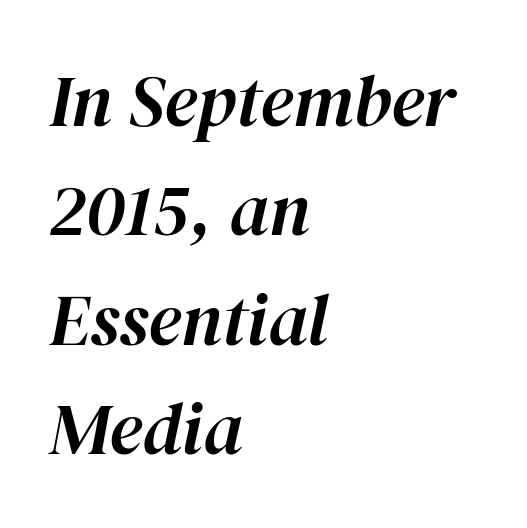
{"italic": "yes", "lean": "right", "slant_degrees": 12, "width": "normal", "stroke_contrast": "high", "x_height": "medium", "monospaced": "no", "underline": "no", "align": "left", "line_spacing": "normal", "line_spacing_ratio": 1.5, "letter_spacing": "normal", "letter_spacing_em": 0.0, "glyph_px": 73}
